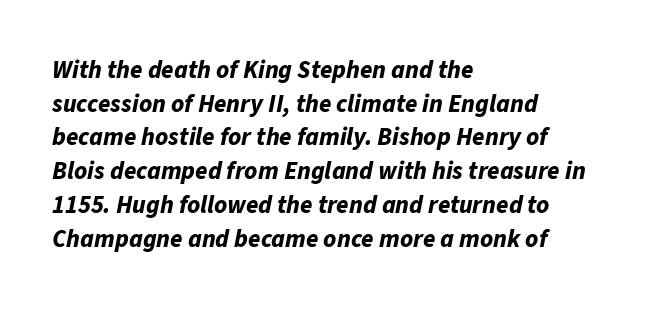
Q: Is the text bold? A: Yes.
Q: Is the text italic (slanted)? A: Yes, it leans right by about 11 degrees.
Q: Is the text underlined? A: No.
Q: How is the paragraph aligned? A: Left-aligned.
Q: Is the spacing between letters normal or unusually wide? A: Normal.
Q: Is the spacing between lines tight, normal or loose? A: Normal.
